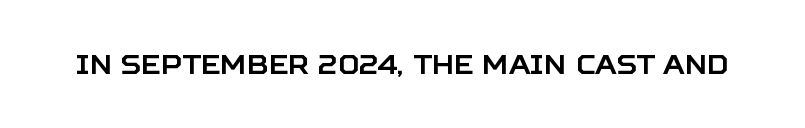
Q: Is the text italic (slanted)? A: No, it is upright.
Q: Is the text underlined? A: No.
Q: Is the spacing between letters normal or unusually wide? A: Normal.
